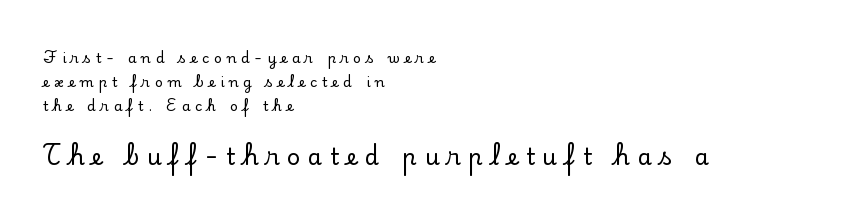
A typesetter would call this heavily tracked-out type. The later block is typeset at a bigger size than the earlier block. Is there any slant? The stems are plumb. Every row of glyphs begins at an identical x-position on the left.
